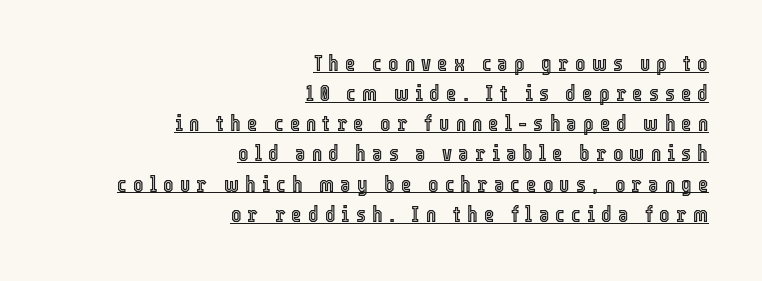
{"italic": "no", "underline": "yes", "align": "right", "line_spacing": "normal", "line_spacing_ratio": 1.37, "letter_spacing": "wide", "letter_spacing_em": 0.28, "glyph_px": 22}
